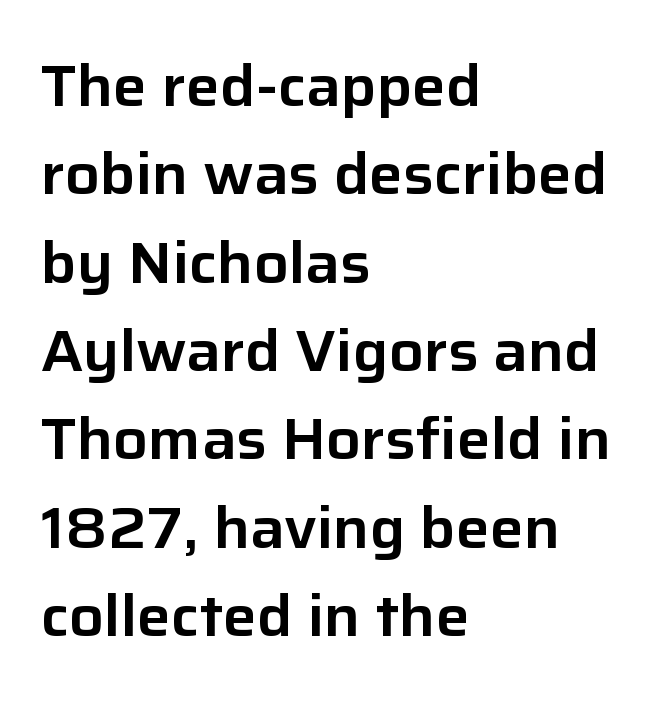
The image shows 57 px sans-serif type, upright; set left-aligned, normal line spacing (1.55x), normal letter spacing, not underlined; low stroke contrast and a medium x-height.
